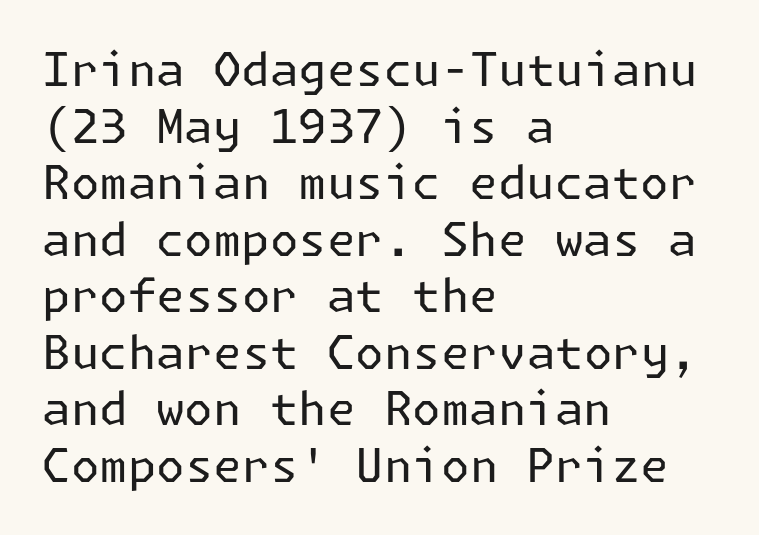
The passage is arranged the way most books set body copy — flush left. The typeface has the unassuming heft of standard copy or less. Just letters on the line, the space beneath them empty. Is this a sans? Yes — the strokes have no serifs. Every stem runs plumb, perpendicular to the baseline.
